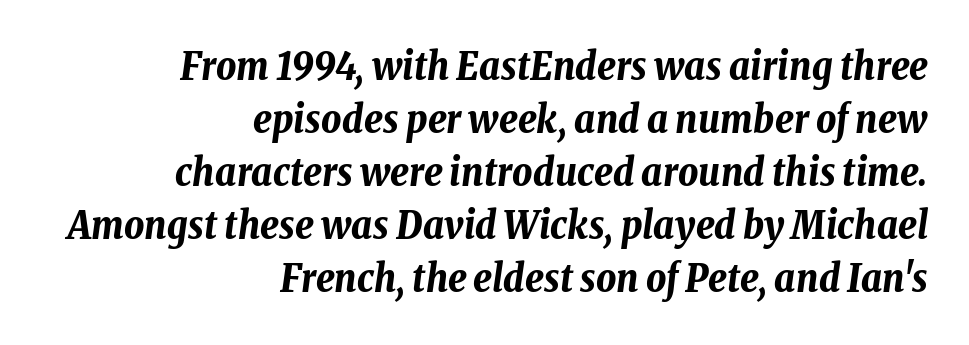
Q: Is the text bold? A: Yes.
Q: Is the text italic (slanted)? A: Yes, it leans right by about 8 degrees.
Q: Is the text underlined? A: No.
Q: How is the paragraph aligned? A: Right-aligned.
Q: Is the spacing between letters normal or unusually wide? A: Normal.
Q: Is the spacing between lines tight, normal or loose? A: Normal.
Q: Width (condensed, normal, or wide)? A: Condensed.
Q: Stroke contrast? A: Low.
Q: x-height? A: Medium.
Q: Monospaced? A: No.
